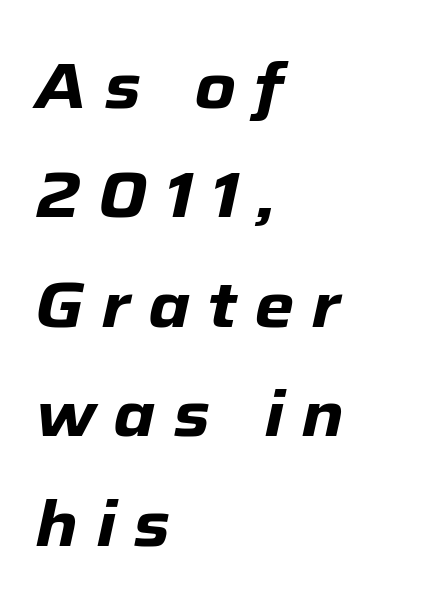
The image shows 64 px heavy type, italic (leaning right); set left-aligned, line spacing 1.71x, unusually wide letter spacing (+0.27 em), not underlined; low stroke contrast and a medium x-height.
